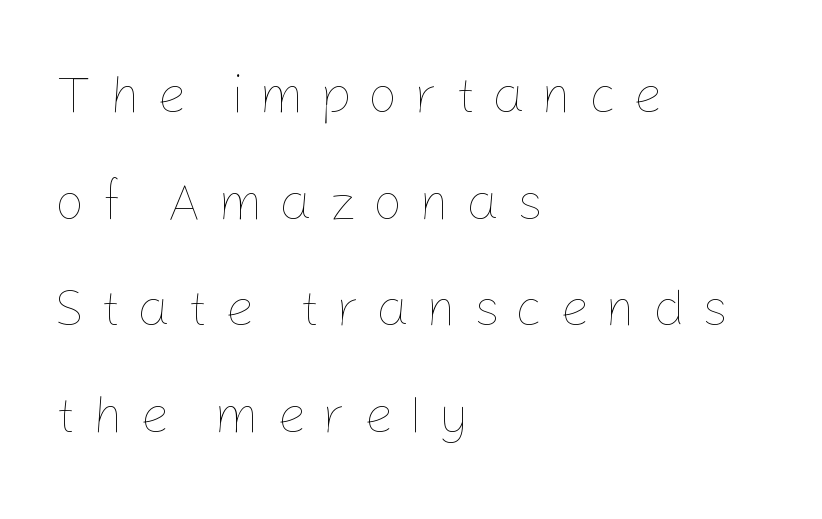
Q: Is the text bold? A: No.
Q: Is the text italic (slanted)? A: No, it is upright.
Q: Is the text underlined? A: No.
Q: How is the paragraph aligned? A: Left-aligned.
Q: Is the spacing between letters normal or unusually wide? A: Unusually wide.
Q: Is the spacing between lines tight, normal or loose? A: Loose.
Q: Width (condensed, normal, or wide)? A: Normal.
Q: Stroke contrast? A: Low.
Q: x-height? A: Medium.
Q: Monospaced? A: No.
